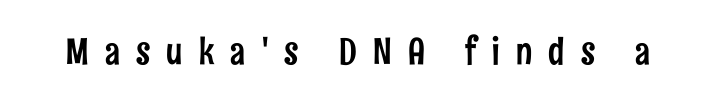
{"serif": "no", "italic": "no", "width": "condensed", "stroke_contrast": "low", "x_height": "medium", "monospaced": "no", "underline": "no", "letter_spacing": "wide", "letter_spacing_em": 0.44, "glyph_px": 37}
